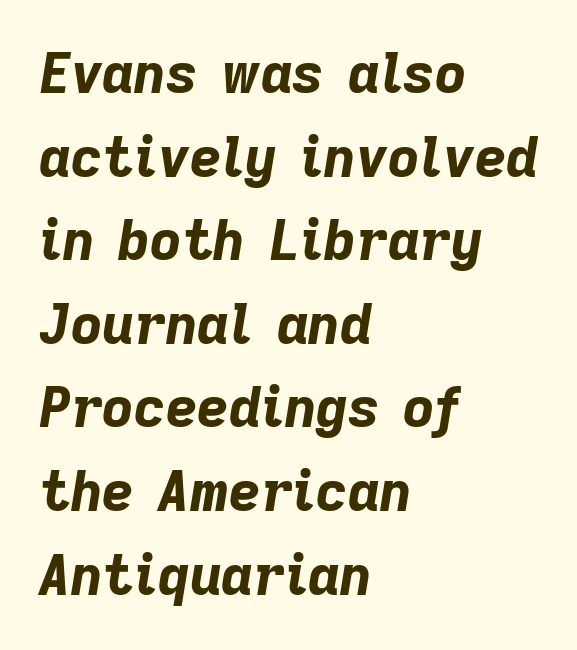
This rendering uses left alignment, leaving the right contour irregular. This sample keeps an unexceptional amount of space between lines. Anything drawn beneath the words? Only blank space. Does the lettering tilt? It does — this is italic.
